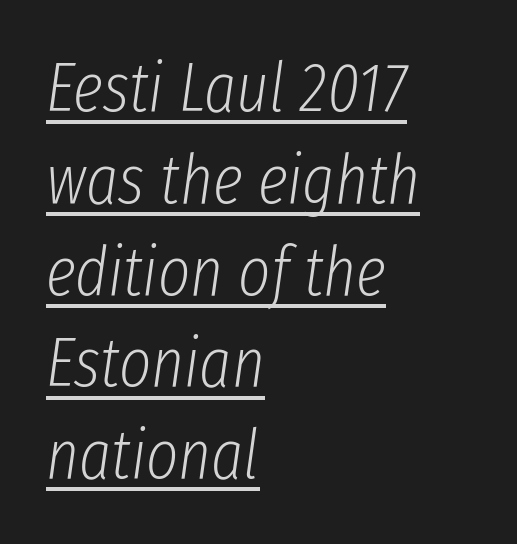
The image shows 69 px light, condensed type, italic (leaning right); set left-aligned, normal line spacing (1.33x), normal letter spacing, underlined; low stroke contrast and a medium x-height.
